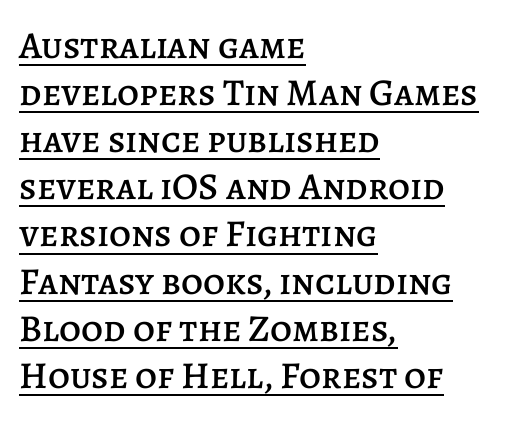
{"italic": "no", "width": "normal", "stroke_contrast": "low", "x_height": "large", "monospaced": "no", "underline": "yes", "align": "left", "line_spacing_ratio": 1.24, "letter_spacing": "normal", "letter_spacing_em": 0.0, "glyph_px": 38}
